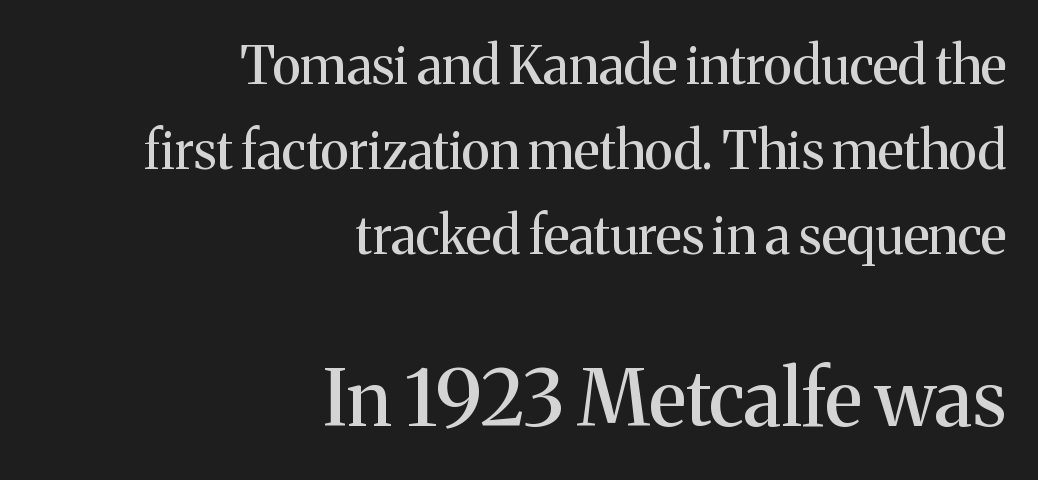
Q: Is the text italic (slanted)? A: No, it is upright.
Q: Is the typeface a serif or a sans-serif typeface? A: Serif.
Q: Is the text underlined? A: No.
Q: How is the paragraph aligned? A: Right-aligned.
Q: Is the spacing between letters normal or unusually wide? A: Normal.
Q: Is the spacing between lines tight, normal or loose? A: Normal.
Q: Which block of text is set in a larger size, the first (top) or the second (bottom)? A: The second (bottom) one.
Q: Width (condensed, normal, or wide)? A: Normal.
Q: Stroke contrast? A: Medium.
Q: x-height? A: Medium.
Q: Monospaced? A: No.
